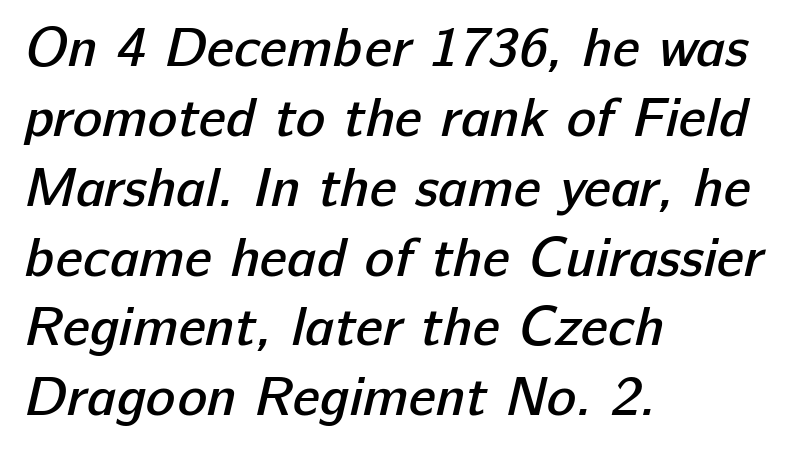
The image shows 55 px semibold sans-serif type; set left-aligned, normal line spacing (1.27x), normal letter spacing, not underlined; low stroke contrast and a medium x-height.
